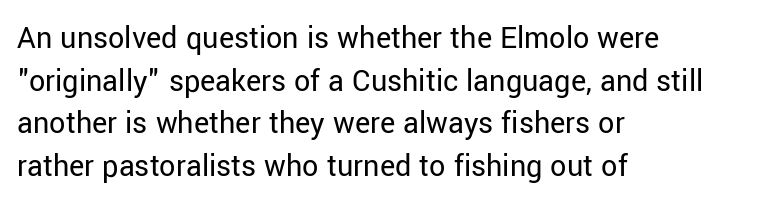
{"serif": "no", "italic": "no", "bold": "no", "weight": "regular", "width": "normal", "stroke_contrast": "low", "x_height": "medium", "monospaced": "no", "underline": "no", "align": "left", "line_spacing": "normal", "line_spacing_ratio": 1.33, "letter_spacing": "normal", "letter_spacing_em": 0.0, "glyph_px": 32}
